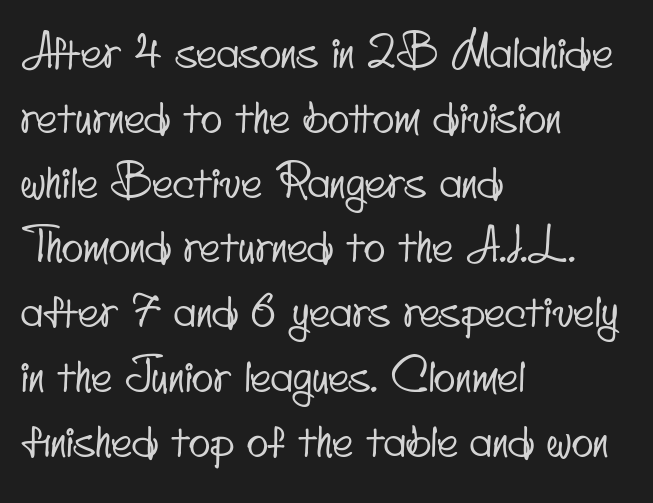
Q: Is the typeface a serif or a sans-serif typeface? A: Sans-serif.
Q: Is the text underlined? A: No.
Q: How is the paragraph aligned? A: Left-aligned.
Q: Is the spacing between letters normal or unusually wide? A: Normal.
Q: Is the spacing between lines tight, normal or loose? A: Normal.
Q: Width (condensed, normal, or wide)? A: Condensed.
Q: Stroke contrast? A: Low.
Q: x-height? A: Small.
Q: Monospaced? A: No.
